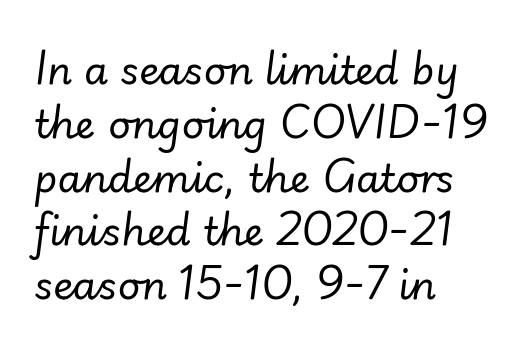
The setting favours the left margin, as ordinary paragraphs usually do. Character widths vary here, with narrow letters taking less room than wide ones. Inter-character spacing is left at the font's built-in metrics. Type without underlining. The glyphs look as if they've been sheared to an angle. Vertically, the passage feels balanced, rows spaced as you'd expect.
